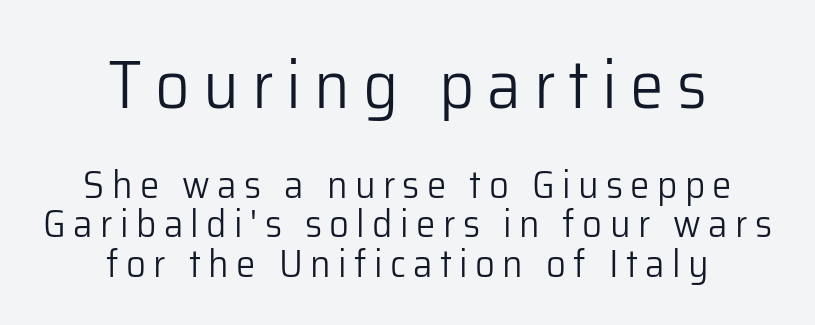
Q: Is the text bold? A: No.
Q: Is the text italic (slanted)? A: No, it is upright.
Q: Is the typeface a serif or a sans-serif typeface? A: Sans-serif.
Q: Is the text underlined? A: No.
Q: How is the paragraph aligned? A: Centered.
Q: Is the spacing between lines tight, normal or loose? A: Tight.
Q: Which block of text is set in a larger size, the first (top) or the second (bottom)? A: The first (top) one.
Q: Width (condensed, normal, or wide)? A: Normal.
Q: Stroke contrast? A: Low.
Q: x-height? A: Medium.
Q: Monospaced? A: No.
